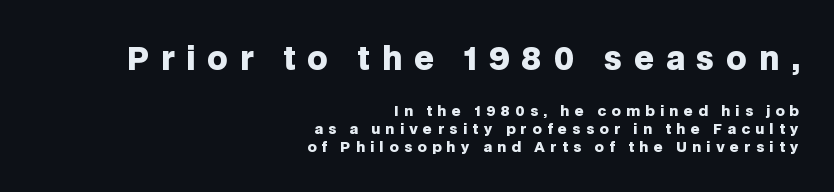
Q: Is the text bold? A: Yes.
Q: Is the text italic (slanted)? A: No, it is upright.
Q: Is the typeface a serif or a sans-serif typeface? A: Sans-serif.
Q: Is the text underlined? A: No.
Q: How is the paragraph aligned? A: Right-aligned.
Q: Is the spacing between letters normal or unusually wide? A: Unusually wide.
Q: Is the spacing between lines tight, normal or loose? A: Normal.
Q: Which block of text is set in a larger size, the first (top) or the second (bottom)? A: The first (top) one.
Q: Width (condensed, normal, or wide)? A: Normal.
Q: Stroke contrast? A: Low.
Q: x-height? A: Large.
Q: Monospaced? A: No.
